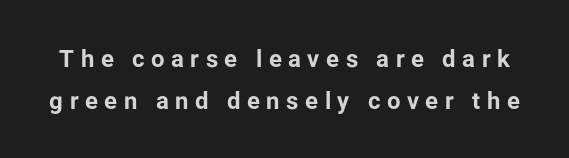
Q: Is the text bold? A: Yes.
Q: Is the text italic (slanted)? A: No, it is upright.
Q: Is the text underlined? A: No.
Q: Is the spacing between letters normal or unusually wide? A: Unusually wide.
